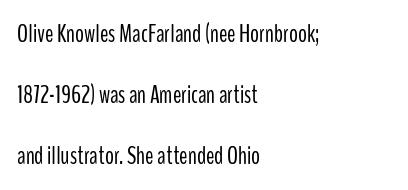
{"italic": "no", "bold": "no", "underline": "no", "align": "left", "line_spacing": "loose", "line_spacing_ratio": 2.44, "letter_spacing": "normal", "letter_spacing_em": 0.0, "glyph_px": 25}
